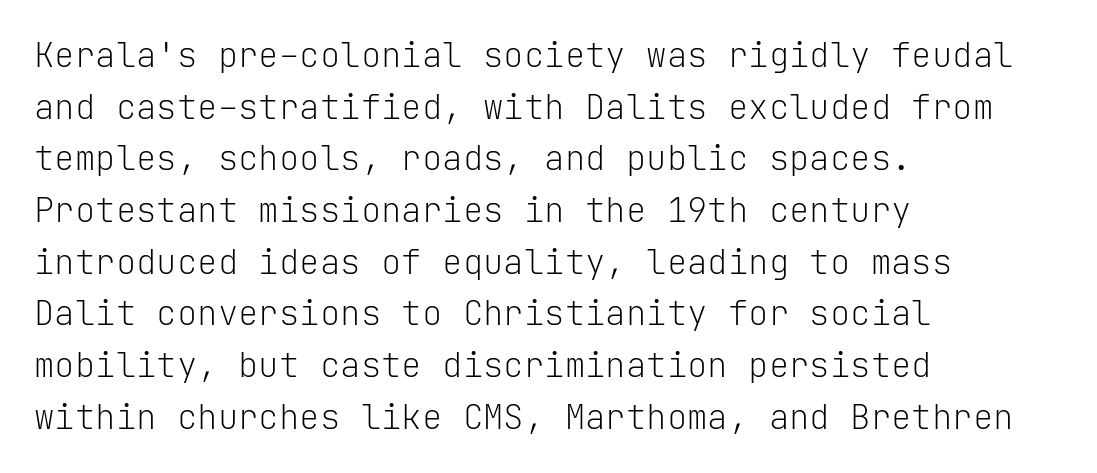
The strip under each line holds only bare page. These lines are composed in type without serifs. Nope, not italic — everything's standing straight. No extra tracking has been applied to these lines. Think of a typewriter: that constant character pitch is what you see here.
